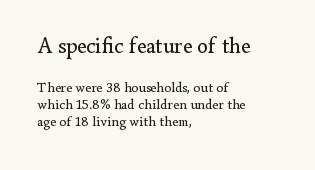
These glyphs show unthickened strokes, regular width or finer. Words appear dense and cohesive because spacing is normal. Caption: upper text group enlarged, lower text group reduced. The letters stand upright; this is a roman face.
